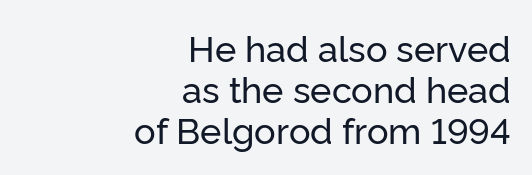
Q: Is the text italic (slanted)? A: No, it is upright.
Q: Is the typeface a serif or a sans-serif typeface? A: Sans-serif.
Q: Is the text underlined? A: No.
Q: How is the paragraph aligned? A: Right-aligned.
Q: Is the spacing between letters normal or unusually wide? A: Normal.
Q: Is the spacing between lines tight, normal or loose? A: Tight.
Q: Width (condensed, normal, or wide)? A: Normal.
Q: Stroke contrast? A: Low.
Q: x-height? A: Medium.
Q: Monospaced? A: No.
